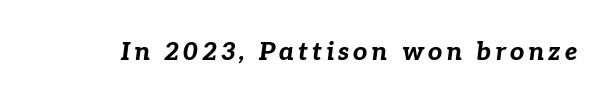
{"italic": "yes", "lean": "right", "slant_degrees": 7, "bold": "yes", "underline": "no", "glyph_px": 25}
